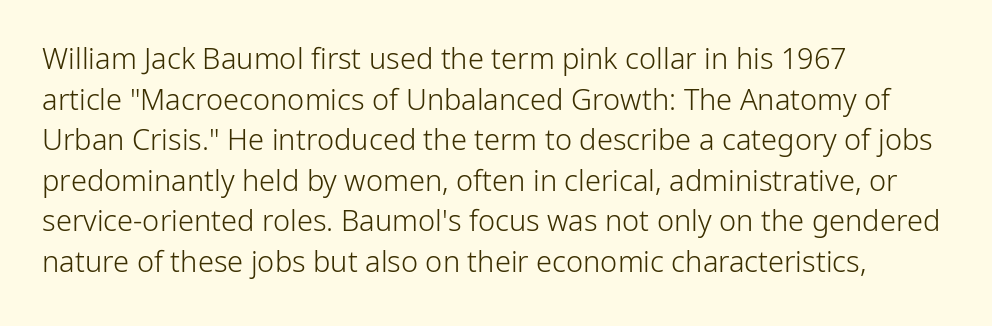
The image shows 29 px light sans-serif type, upright; set left-aligned, normal line spacing (1.4x), normal letter spacing, not underlined; low stroke contrast and a medium x-height.
